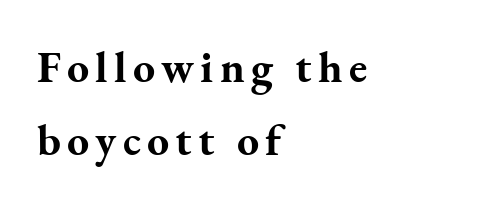
{"serif": "yes", "italic": "no", "bold": "yes", "weight": "bold", "width": "normal", "stroke_contrast": "medium", "x_height": "small", "monospaced": "no", "underline": "no", "align": "left", "line_spacing": "normal", "line_spacing_ratio": 1.65, "glyph_px": 44}
